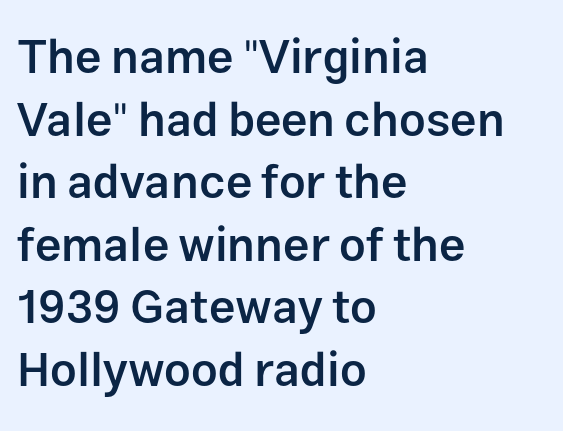
The string is rendered with underlining switched off. The font's upright variant was chosen for this text. These lines are rendered in a variable-pitch font. The tracking reads as untouched default to a designer's eye.
